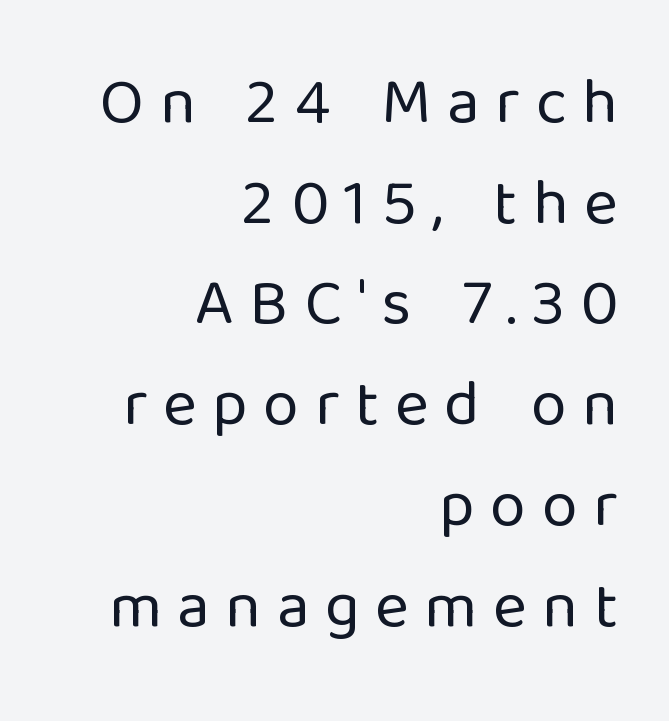
The image shows 65 px regular-weight sans-serif type, upright; set right-aligned, normal line spacing (1.55x), unusually wide letter spacing (+0.24 em), not underlined; low stroke contrast and a medium x-height.
